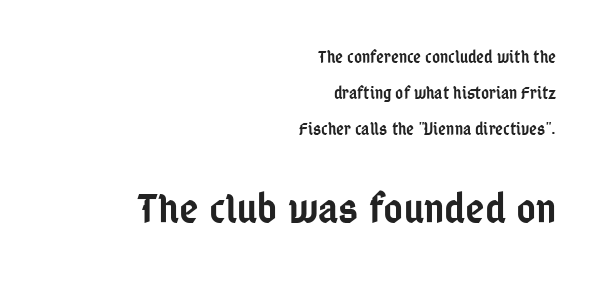
{"serif": "no", "italic": "no", "bold": "semi", "weight": "semibold", "width": "condensed", "stroke_contrast": "low", "x_height": "medium", "monospaced": "no", "underline": "no", "align": "right", "line_spacing": "loose", "line_spacing_ratio": 2.11, "letter_spacing": "normal", "letter_spacing_em": 0.0, "larger_block": "second", "size_ratio": 2.47, "glyph_px": 42}
